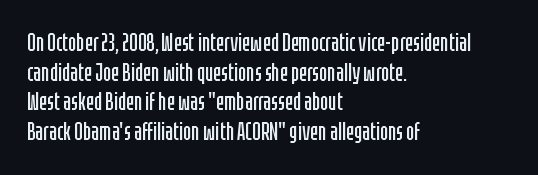
{"italic": "no", "bold": "no", "underline": "no", "align": "left", "line_spacing_ratio": 1.23, "letter_spacing": "normal", "letter_spacing_em": 0.0, "glyph_px": 24}
